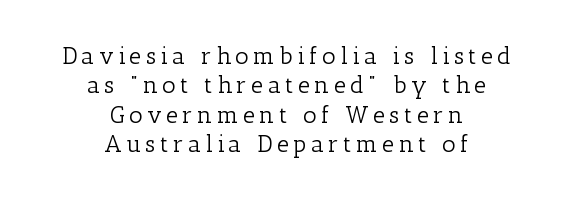
Do the letters lean? They stand straight. The strokes are not fattened; the text isn't bold. The zone under the glyphs is completely vacant. Short and long lines alike share a common midpoint.
